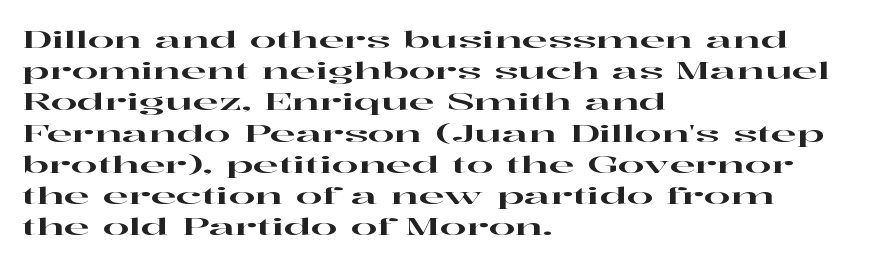
Does the copy run flush right? No — it runs flush left. The font's upright variant was chosen for this text. Descender tails drop into unmarked territory. Reading down the column, the eye jumps a familiar distance to each next line.
